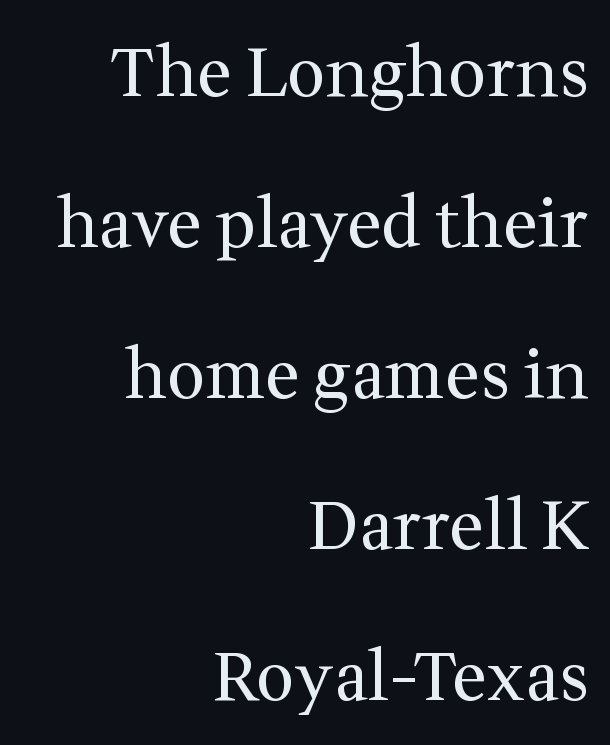
{"serif": "yes", "italic": "no", "bold": "no", "weight": "regular", "width": "normal", "stroke_contrast": "medium", "x_height": "medium", "monospaced": "no", "underline": "no", "align": "right", "line_spacing": "loose", "line_spacing_ratio": 2.22, "letter_spacing": "normal", "letter_spacing_em": 0.0, "glyph_px": 68}
